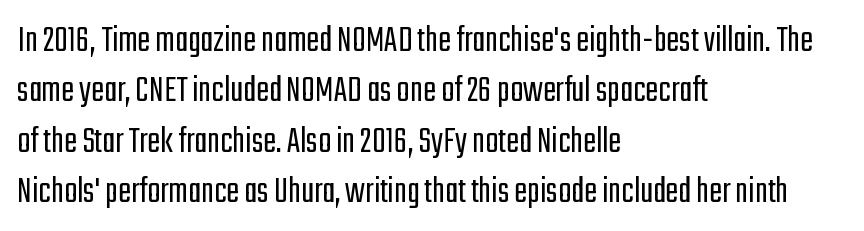
Q: Is the text bold? A: No.
Q: Is the text italic (slanted)? A: No, it is upright.
Q: Is the typeface a serif or a sans-serif typeface? A: Sans-serif.
Q: Is the text underlined? A: No.
Q: How is the paragraph aligned? A: Left-aligned.
Q: Is the spacing between letters normal or unusually wide? A: Normal.
Q: Is the spacing between lines tight, normal or loose? A: Normal.
Q: Width (condensed, normal, or wide)? A: Condensed.
Q: Stroke contrast? A: Low.
Q: x-height? A: Medium.
Q: Monospaced? A: No.
